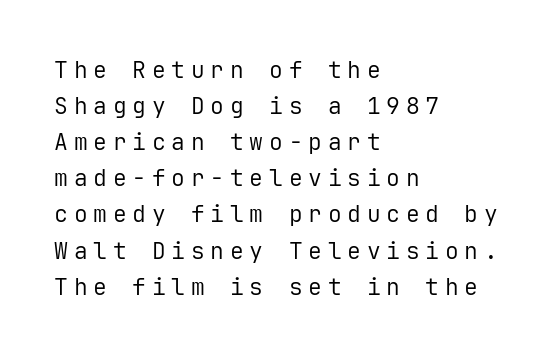
{"italic": "no", "bold": "no", "underline": "no", "align": "left", "line_spacing": "normal", "line_spacing_ratio": 1.57, "letter_spacing": "wide", "letter_spacing_em": 0.25, "glyph_px": 23}
